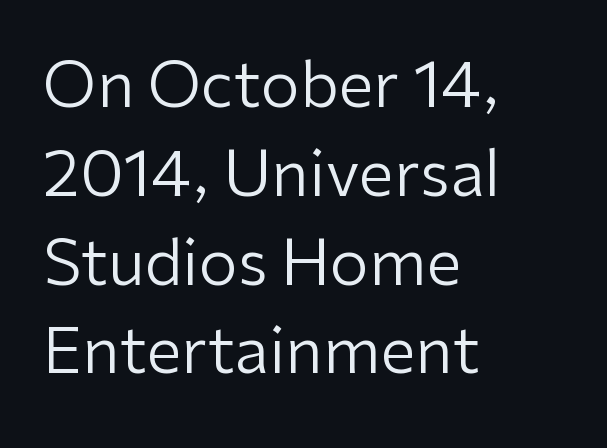
{"serif": "no", "italic": "no", "bold": "no", "weight": "regular", "width": "normal", "stroke_contrast": "low", "x_height": "medium", "monospaced": "no", "underline": "no", "align": "left", "line_spacing": "normal", "line_spacing_ratio": 1.41, "letter_spacing": "normal", "letter_spacing_em": 0.0, "glyph_px": 63}
